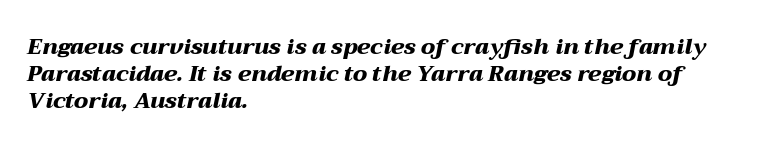
{"italic": "yes", "lean": "right", "slant_degrees": 12, "bold": "yes", "underline": "no", "align": "left", "line_spacing_ratio": 1.22, "letter_spacing": "normal", "letter_spacing_em": 0.0, "glyph_px": 22}
